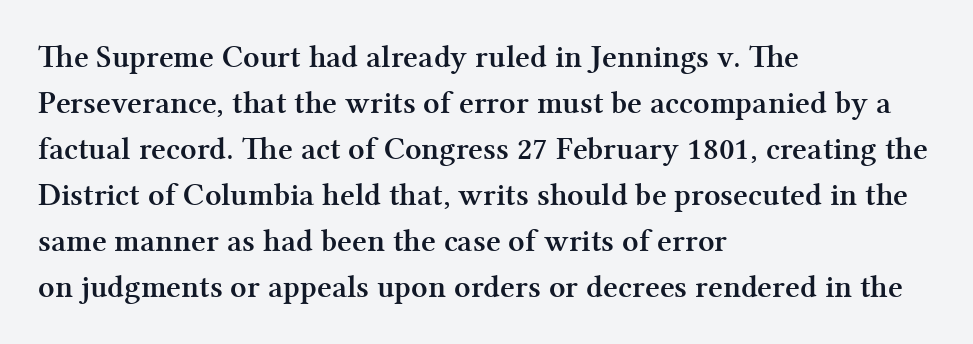
Q: Is the text bold? A: Yes.
Q: Is the text italic (slanted)? A: No, it is upright.
Q: Is the typeface a serif or a sans-serif typeface? A: Serif.
Q: Is the text underlined? A: No.
Q: How is the paragraph aligned? A: Left-aligned.
Q: Is the spacing between letters normal or unusually wide? A: Normal.
Q: Is the spacing between lines tight, normal or loose? A: Normal.
Q: Width (condensed, normal, or wide)? A: Normal.
Q: Stroke contrast? A: Medium.
Q: x-height? A: Medium.
Q: Monospaced? A: No.
